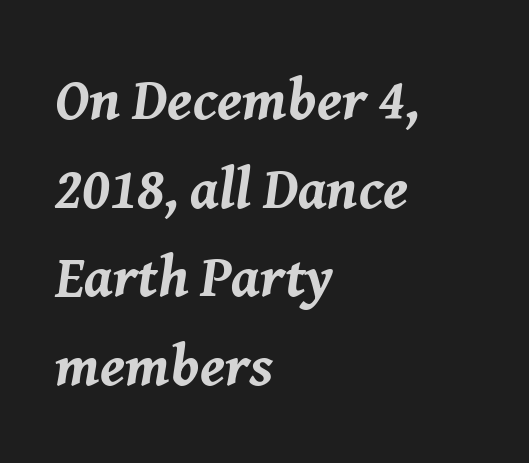
{"italic": "yes", "lean": "right", "slant_degrees": 8, "bold": "yes", "weight": "bold", "width": "normal", "stroke_contrast": "medium", "x_height": "medium", "monospaced": "no", "underline": "no", "align": "left", "line_spacing": "normal", "line_spacing_ratio": 1.53, "letter_spacing": "normal", "letter_spacing_em": 0.0, "glyph_px": 58}
